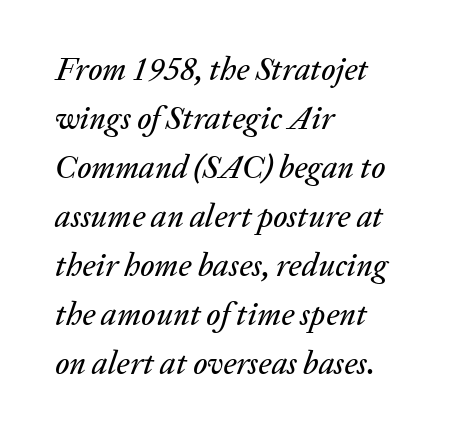
The lines in this sample share a left origin and differ only in where they stop. Here the designer chose a conventional face with non-uniform glyph widths. The gaps between neighbouring characters are ordinary and unremarkable. Underlining? Definitely not there. These lines were composed using italics. Each new line begins a customary step beneath the previous one.
